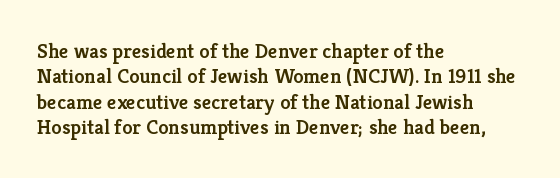
Characters follow at the spacing the type designer built in. Quick note: underline off. Line beginnings align vertically; line endings do not. Does the lettering tilt? It doesn't — this is upright. This is moderately heavy type, rendered in semibold.
